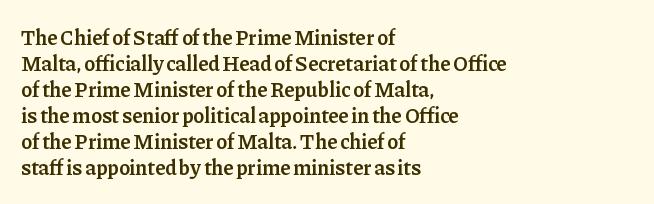
The image shows 21 px text type, upright; set left-aligned, line spacing 1.24x, normal letter spacing, not underlined.
